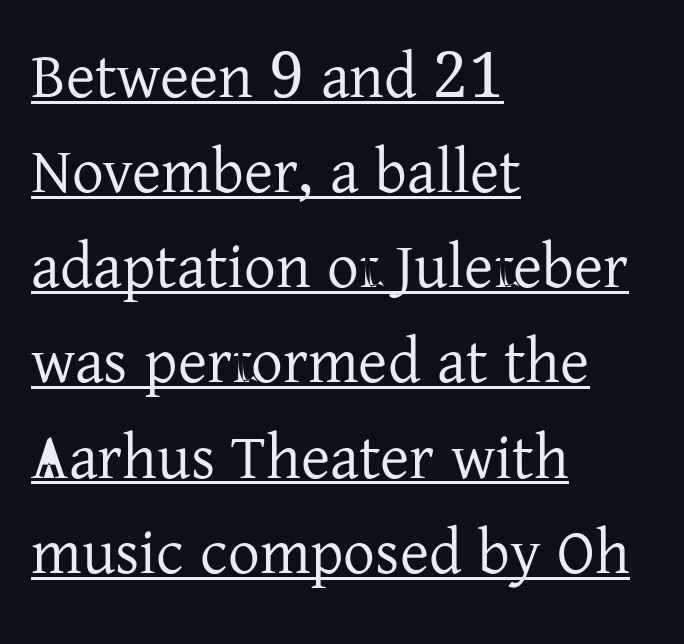
Q: Is the text bold? A: No.
Q: Is the text italic (slanted)? A: No, it is upright.
Q: Is the typeface a serif or a sans-serif typeface? A: Serif.
Q: Is the text underlined? A: Yes.
Q: How is the paragraph aligned? A: Left-aligned.
Q: Is the spacing between letters normal or unusually wide? A: Normal.
Q: Is the spacing between lines tight, normal or loose? A: Normal.
Q: Width (condensed, normal, or wide)? A: Normal.
Q: Stroke contrast? A: Low.
Q: x-height? A: Medium.
Q: Monospaced? A: No.
